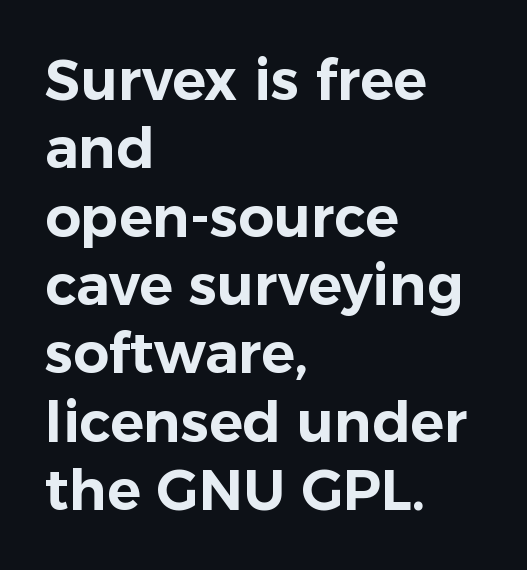
{"serif": "no", "italic": "no", "width": "normal", "stroke_contrast": "low", "x_height": "medium", "monospaced": "no", "underline": "no", "align": "left", "line_spacing_ratio": 1.22, "letter_spacing": "normal", "letter_spacing_em": 0.0, "glyph_px": 56}
